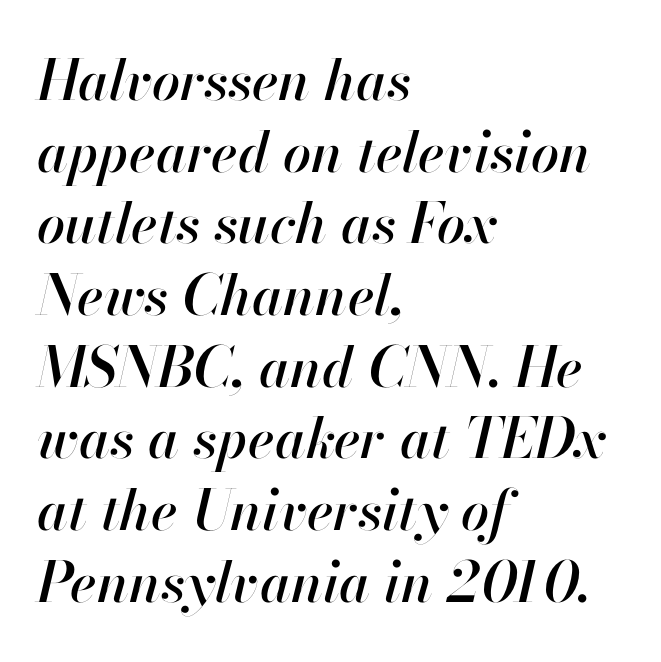
The passage shown is typed in a proportional face where columns would drift. The words here are not underlined. Every row of glyphs begins at an identical x-position on the left. The lettering tilts uniformly, giving the passage an italic look. In terms of letterspacing, this is plain default setting.
